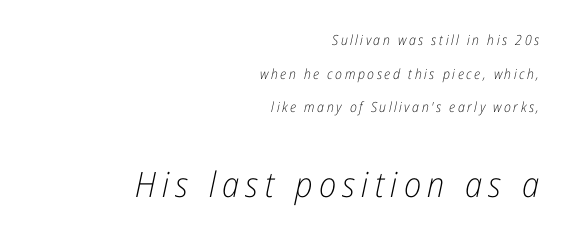
{"italic": "yes", "lean": "right", "slant_degrees": 12, "bold": "no", "weight": "light", "width": "condensed", "stroke_contrast": "low", "x_height": "medium", "monospaced": "no", "underline": "no", "align": "right", "line_spacing": "loose", "line_spacing_ratio": 2.41, "larger_block": "second", "size_ratio": 2.5, "glyph_px": 35}
